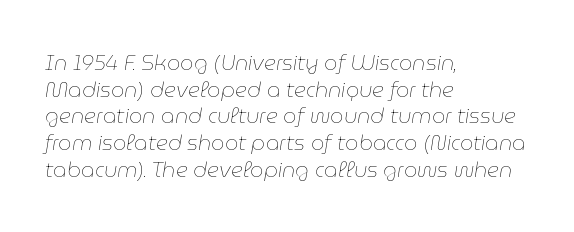
The image shows 21 px text type, italic (leaning right); set left-aligned, normal line spacing (1.27x), normal letter spacing, not underlined.
